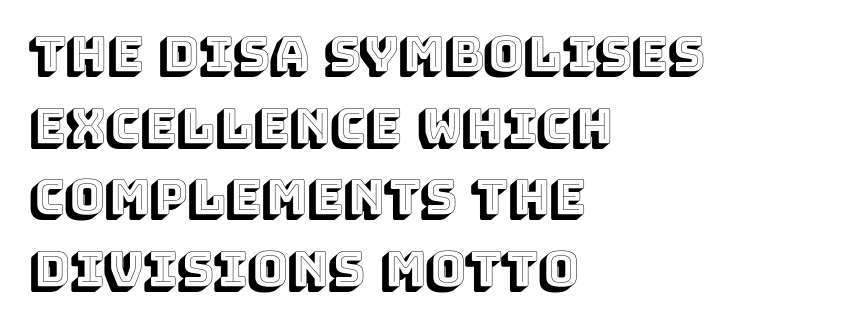
The image shows 48 px text type, upright; set left-aligned, normal line spacing (1.49x), normal letter spacing, not underlined; a large x-height.
